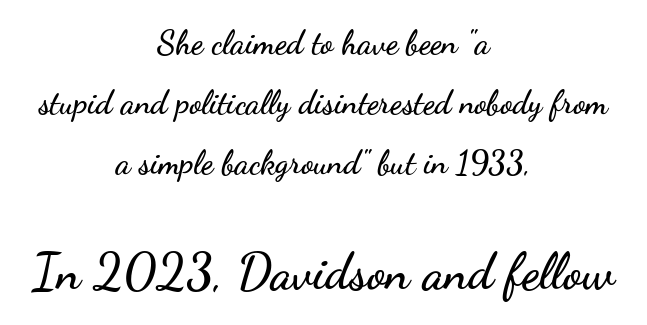
Q: Is the text italic (slanted)? A: Yes.
Q: Is the typeface a serif or a sans-serif typeface? A: Sans-serif.
Q: Is the text underlined? A: No.
Q: How is the paragraph aligned? A: Centered.
Q: Is the spacing between letters normal or unusually wide? A: Normal.
Q: Which block of text is set in a larger size, the first (top) or the second (bottom)? A: The second (bottom) one.
Q: Width (condensed, normal, or wide)? A: Wide.
Q: Stroke contrast? A: Low.
Q: x-height? A: Small.
Q: Monospaced? A: No.
